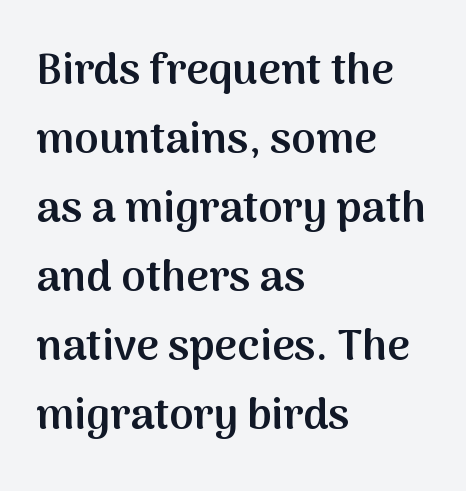
The image shows 44 px semibold sans-serif type, upright; set left-aligned, normal line spacing (1.57x), normal letter spacing, not underlined; medium stroke contrast and a medium x-height.
